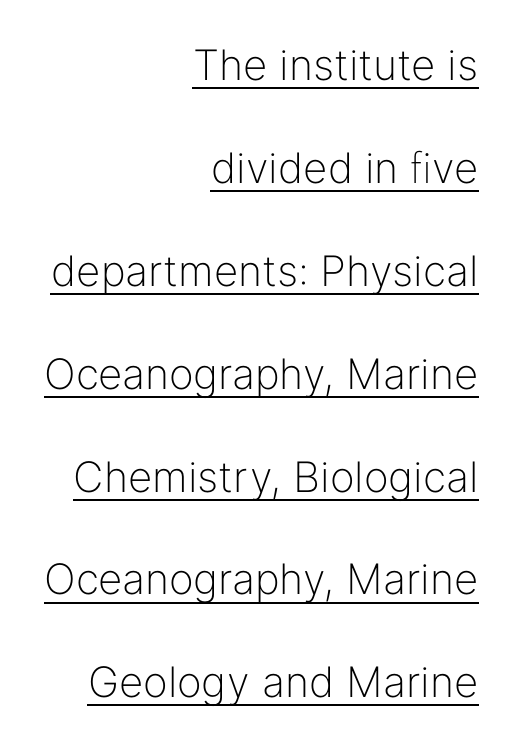
A typesetter would call this proportional, since set widths differ per character. Characters remain perfectly vertical along every line. Horizontally, the lines are justified to the trailing edge only. The face used here is a sans, in the tradition of grotesques and geometrics.
